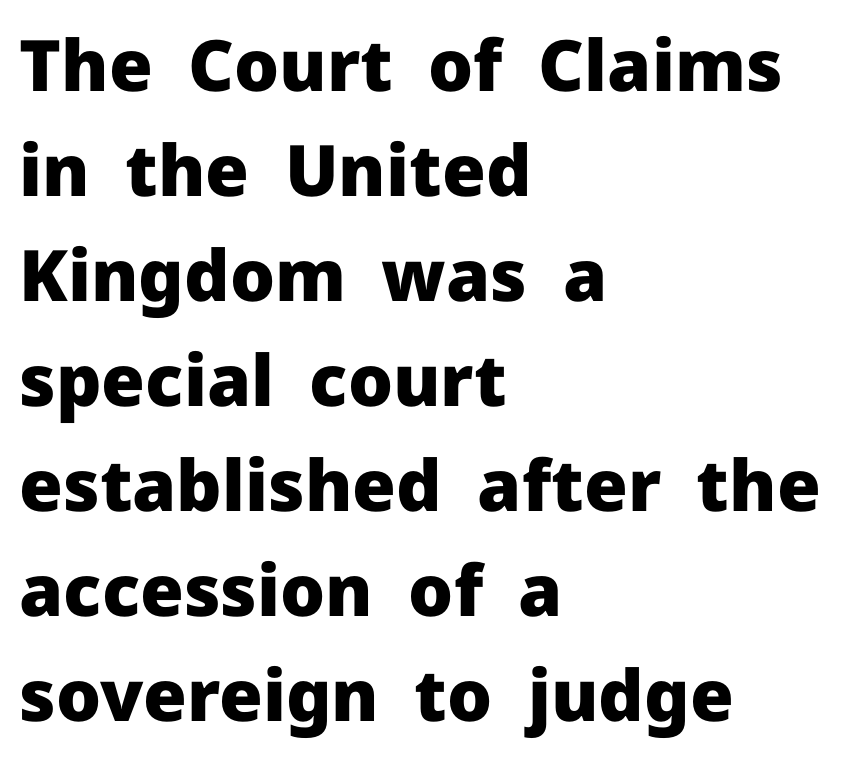
The image shows 71 px heavy sans-serif type, upright; set left-aligned, normal line spacing (1.48x), normal letter spacing, not underlined; low stroke contrast and a medium x-height.
